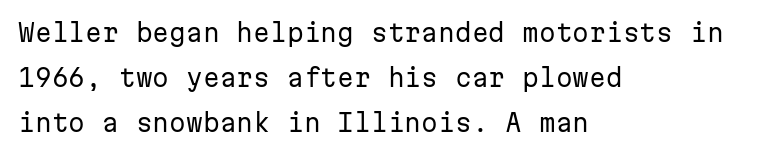
Q: Is the text bold? A: No.
Q: Is the text italic (slanted)? A: No, it is upright.
Q: Is the text underlined? A: No.
Q: How is the paragraph aligned? A: Left-aligned.
Q: Is the spacing between letters normal or unusually wide? A: Normal.
